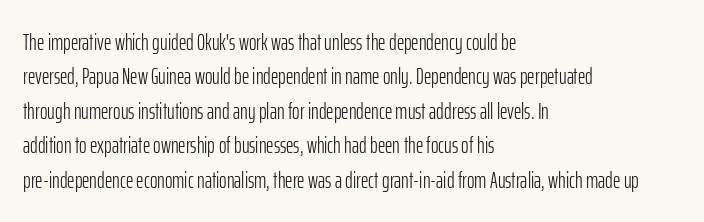
The image shows 23 px text type, upright; set left-aligned, normal line spacing (1.5x), normal letter spacing, not underlined.
